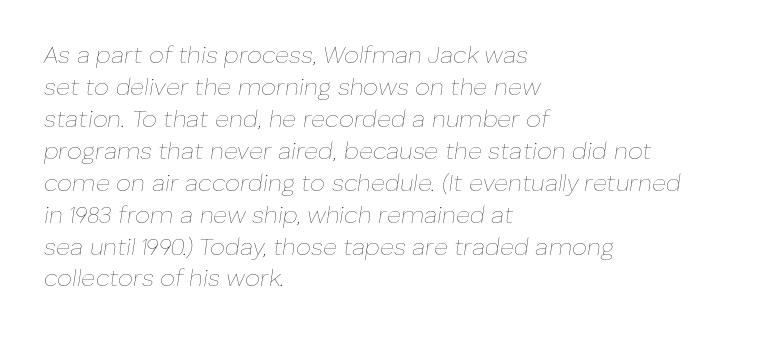
Slanted lettering throughout. Lines of text with bare space underneath. The lines sit at an ordinary, default distance from one another. If you drew a ruler down the left edge, every line would touch it.
